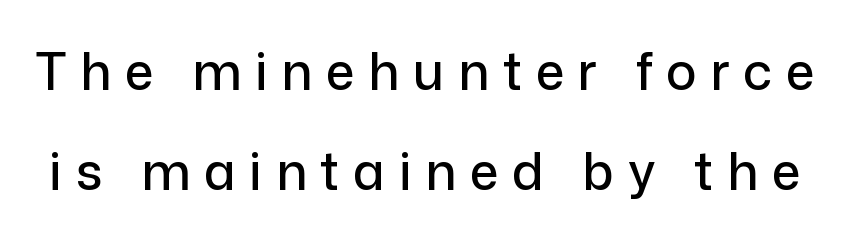
Q: Is the text italic (slanted)? A: No, it is upright.
Q: Is the typeface a serif or a sans-serif typeface? A: Sans-serif.
Q: Is the text underlined? A: No.
Q: Is the spacing between letters normal or unusually wide? A: Unusually wide.
Q: Is the spacing between lines tight, normal or loose? A: Loose.
Q: Width (condensed, normal, or wide)? A: Normal.
Q: Stroke contrast? A: Low.
Q: x-height? A: Medium.
Q: Monospaced? A: No.
